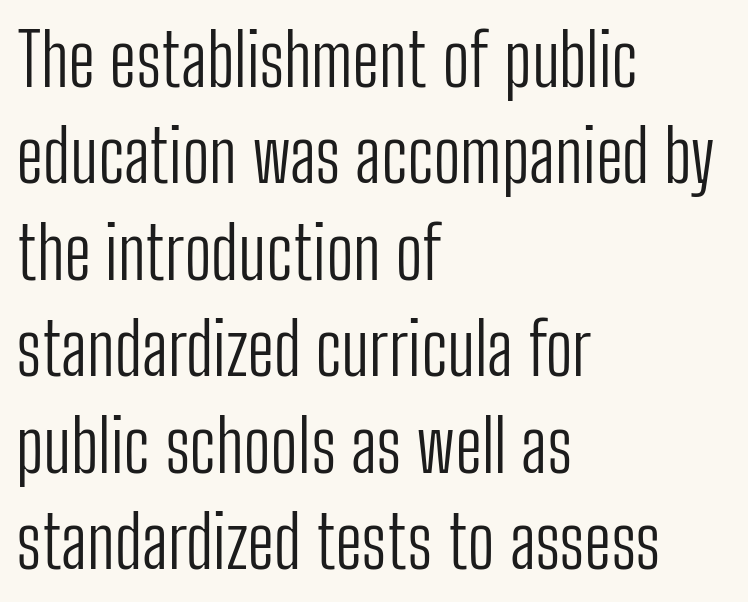
Q: Is the text bold? A: No.
Q: Is the text italic (slanted)? A: No, it is upright.
Q: Is the typeface a serif or a sans-serif typeface? A: Sans-serif.
Q: Is the text underlined? A: No.
Q: How is the paragraph aligned? A: Left-aligned.
Q: Is the spacing between letters normal or unusually wide? A: Normal.
Q: Is the spacing between lines tight, normal or loose? A: Normal.
Q: Width (condensed, normal, or wide)? A: Condensed.
Q: Stroke contrast? A: Low.
Q: x-height? A: Medium.
Q: Monospaced? A: No.
